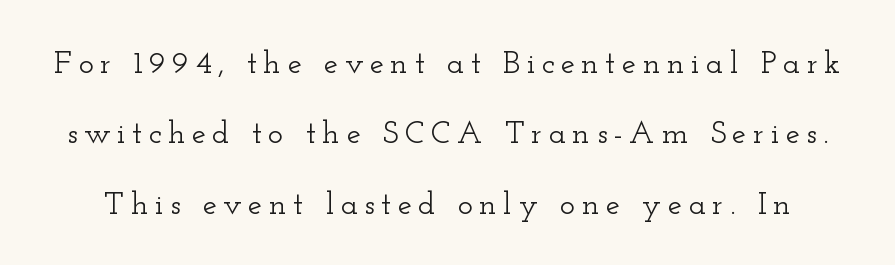
These lines are rendered in a variable-pitch font. Descenders hang freely into open space. The type family on display is of the serif kind. Leading is clearly above the norm, producing a sparse column. This sample uses an upright cut, with every glyph sitting square on the baseline.
